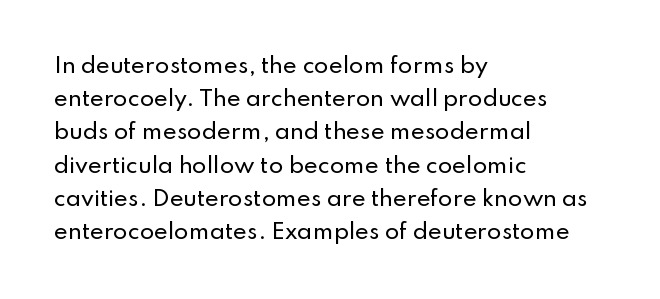
Q: Is the text italic (slanted)? A: No, it is upright.
Q: Is the text underlined? A: No.
Q: How is the paragraph aligned? A: Left-aligned.
Q: Is the spacing between letters normal or unusually wide? A: Normal.
Q: Is the spacing between lines tight, normal or loose? A: Normal.
